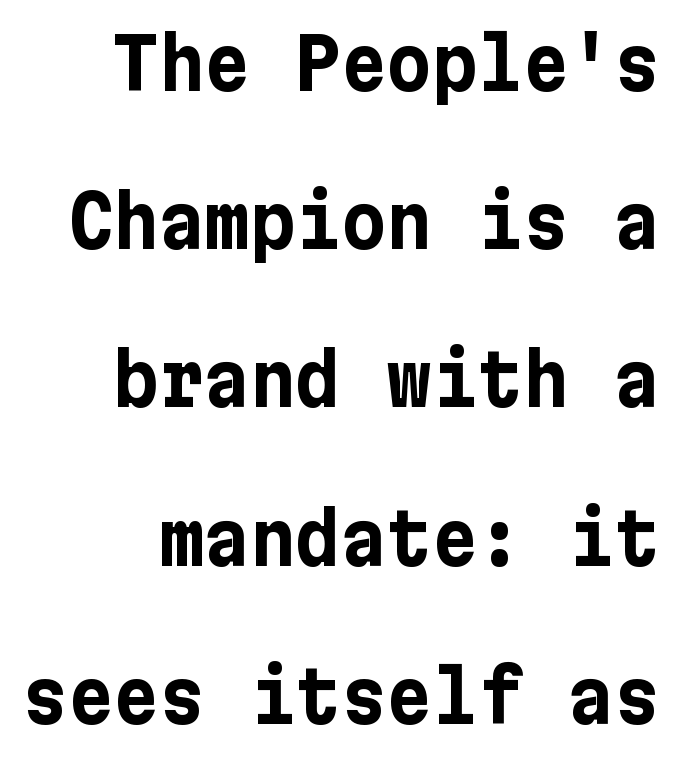
{"serif": "no", "italic": "no", "bold": "yes", "weight": "bold", "width": "normal", "stroke_contrast": "low", "x_height": "medium", "underline": "no", "line_spacing": "loose", "line_spacing_ratio": 2.26, "letter_spacing": "normal", "letter_spacing_em": 0.0, "glyph_px": 70}
